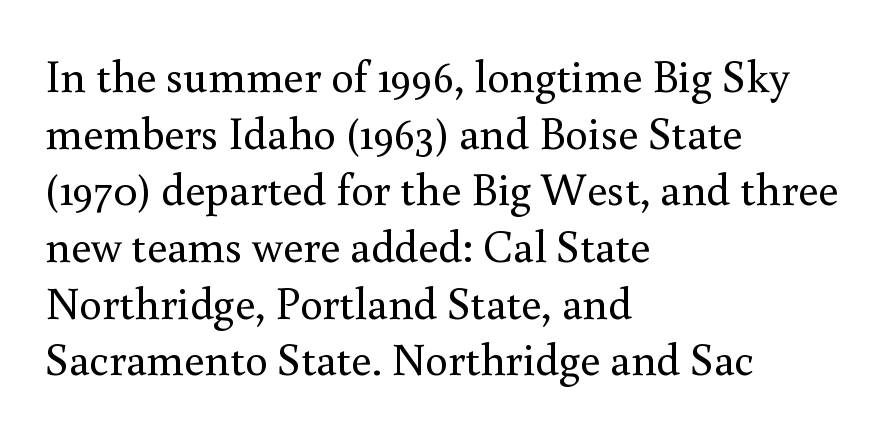
Q: Is the text bold? A: No.
Q: Is the text italic (slanted)? A: No, it is upright.
Q: Is the typeface a serif or a sans-serif typeface? A: Serif.
Q: Is the text underlined? A: No.
Q: How is the paragraph aligned? A: Left-aligned.
Q: Is the spacing between letters normal or unusually wide? A: Normal.
Q: Is the spacing between lines tight, normal or loose? A: Normal.
Q: Width (condensed, normal, or wide)? A: Normal.
Q: Stroke contrast? A: Medium.
Q: x-height? A: Small.
Q: Monospaced? A: No.
